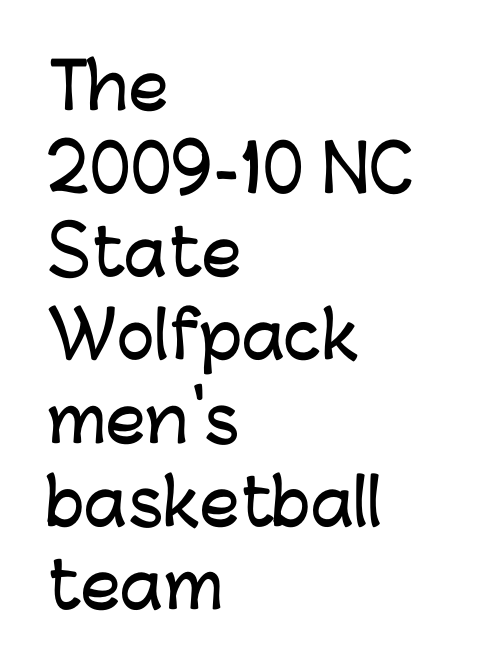
Here the designer chose a conventional face with non-uniform glyph widths. Look at the tracking — it's just the regular setting, nothing added. Notice how the passage keeps a crisp vertical edge on the left only. Vertical strokes here are truly vertical. No word sits above an underline. Leading: standard.
